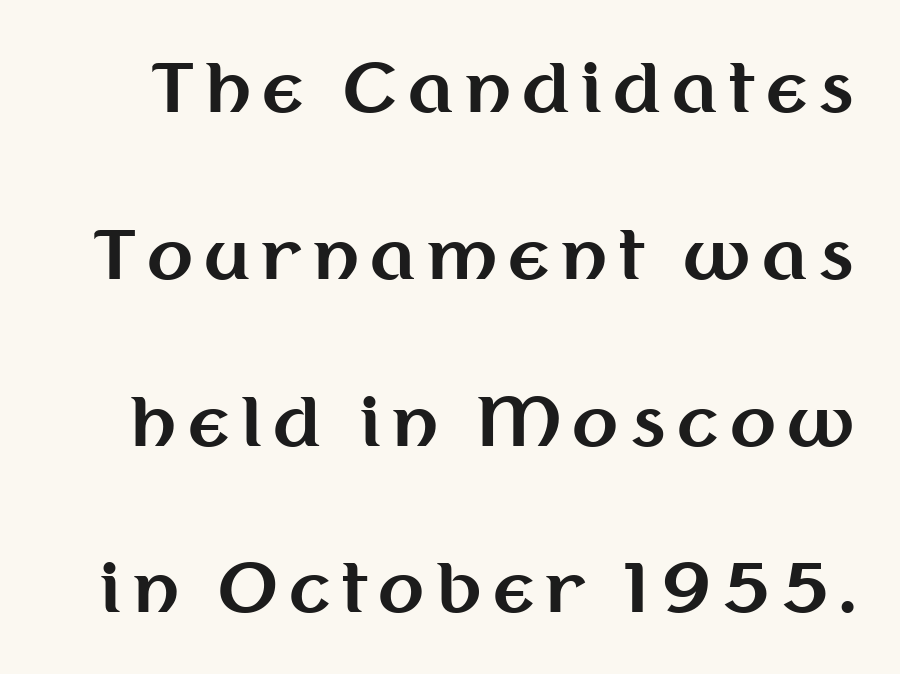
The image shows 67 px bold sans-serif type, upright; set loose line spacing (2.49x), not underlined; medium stroke contrast and a medium x-height.
